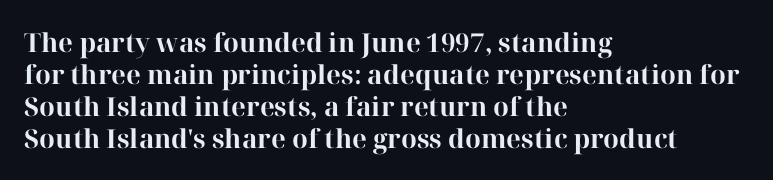
The image shows 26 px bold type, upright; set left-aligned, line spacing 1.23x, normal letter spacing, not underlined.
